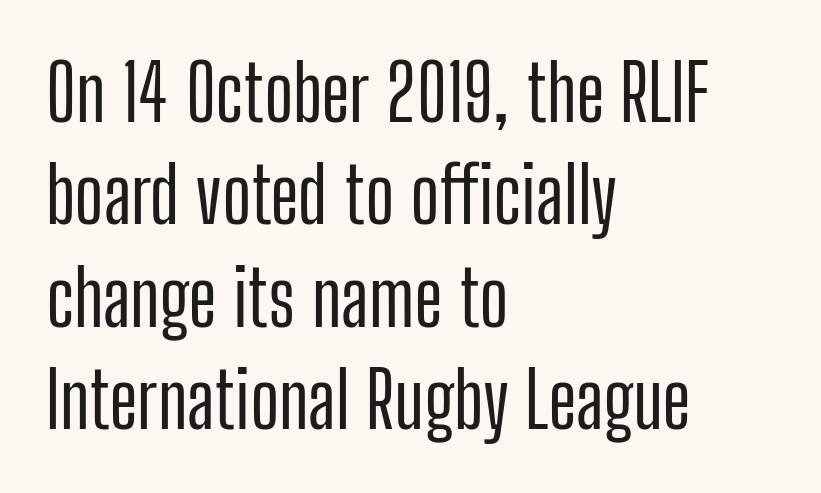
Q: Is the text italic (slanted)? A: No, it is upright.
Q: Is the typeface a serif or a sans-serif typeface? A: Sans-serif.
Q: Is the text underlined? A: No.
Q: How is the paragraph aligned? A: Left-aligned.
Q: Is the spacing between letters normal or unusually wide? A: Normal.
Q: Is the spacing between lines tight, normal or loose? A: Normal.
Q: Width (condensed, normal, or wide)? A: Condensed.
Q: Stroke contrast? A: Low.
Q: x-height? A: Medium.
Q: Monospaced? A: No.
